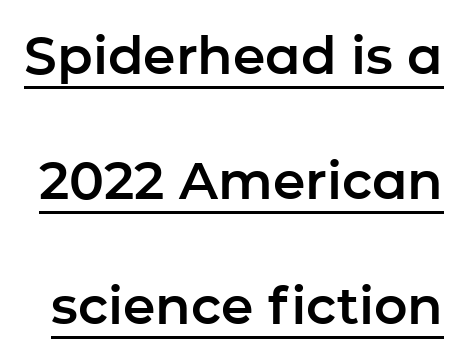
Q: Is the text italic (slanted)? A: No, it is upright.
Q: Is the typeface a serif or a sans-serif typeface? A: Sans-serif.
Q: Is the text underlined? A: Yes.
Q: Is the spacing between letters normal or unusually wide? A: Normal.
Q: Is the spacing between lines tight, normal or loose? A: Loose.
Q: Width (condensed, normal, or wide)? A: Normal.
Q: Stroke contrast? A: Low.
Q: x-height? A: Medium.
Q: Monospaced? A: No.
